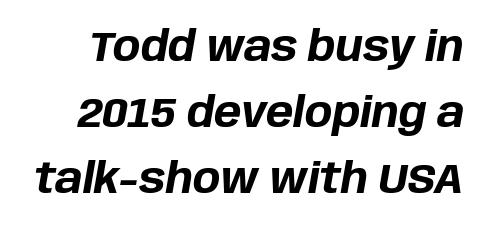
Q: Is the text bold? A: Yes.
Q: Is the text italic (slanted)? A: Yes, it leans right by about 10 degrees.
Q: Is the text underlined? A: No.
Q: Is the spacing between letters normal or unusually wide? A: Normal.
Q: Is the spacing between lines tight, normal or loose? A: Normal.
Q: Width (condensed, normal, or wide)? A: Normal.
Q: Stroke contrast? A: Low.
Q: x-height? A: Large.
Q: Monospaced? A: No.
